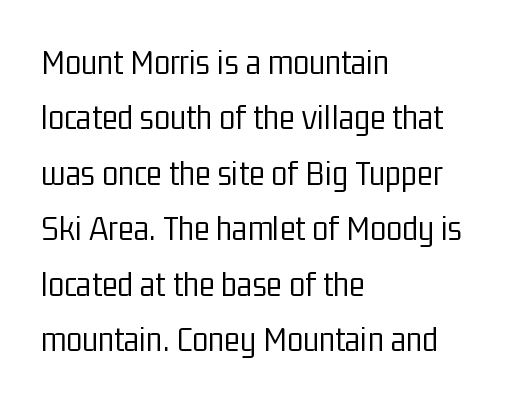
Q: Is the text bold? A: No.
Q: Is the text italic (slanted)? A: No, it is upright.
Q: Is the typeface a serif or a sans-serif typeface? A: Sans-serif.
Q: Is the text underlined? A: No.
Q: How is the paragraph aligned? A: Left-aligned.
Q: Is the spacing between letters normal or unusually wide? A: Normal.
Q: Is the spacing between lines tight, normal or loose? A: Normal.
Q: Width (condensed, normal, or wide)? A: Condensed.
Q: Stroke contrast? A: Low.
Q: x-height? A: Medium.
Q: Monospaced? A: No.
